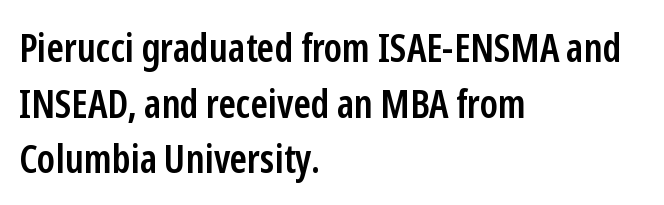
Q: Is the text bold? A: Semi-bold.
Q: Is the text italic (slanted)? A: No, it is upright.
Q: Is the typeface a serif or a sans-serif typeface? A: Sans-serif.
Q: Is the text underlined? A: No.
Q: How is the paragraph aligned? A: Left-aligned.
Q: Is the spacing between letters normal or unusually wide? A: Normal.
Q: Is the spacing between lines tight, normal or loose? A: Normal.
Q: Width (condensed, normal, or wide)? A: Condensed.
Q: Stroke contrast? A: Low.
Q: x-height? A: Medium.
Q: Monospaced? A: No.
